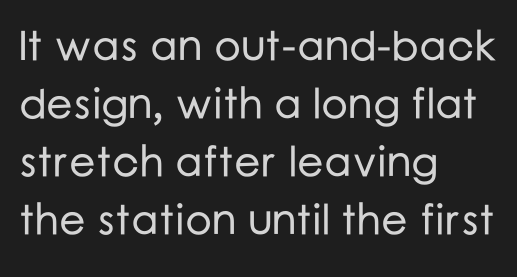
Q: Is the text italic (slanted)? A: No, it is upright.
Q: Is the typeface a serif or a sans-serif typeface? A: Sans-serif.
Q: Is the text underlined? A: No.
Q: How is the paragraph aligned? A: Left-aligned.
Q: Is the spacing between letters normal or unusually wide? A: Normal.
Q: Is the spacing between lines tight, normal or loose? A: Normal.
Q: Width (condensed, normal, or wide)? A: Normal.
Q: Stroke contrast? A: Low.
Q: x-height? A: Medium.
Q: Monospaced? A: No.
